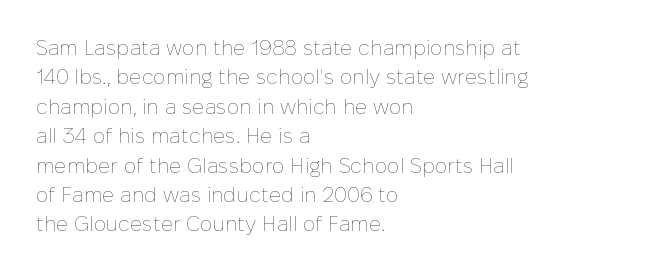
The image shows 21 px text type, upright; set left-aligned, normal line spacing (1.4x), normal letter spacing, not underlined.
